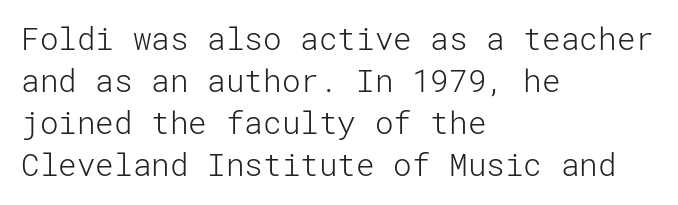
The typesetting does not lean heavy: it is not bold. Does extra space separate the letters? No, they use regular spacing. Leftover space on each line is placed entirely after the last word. In terms of leading, this rendering sits right in the middle.
